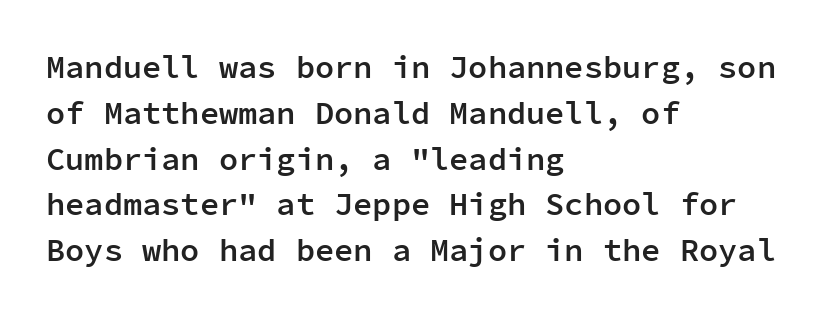
The image shows 32 px semibold sans-serif type, upright, monospaced; set left-aligned, normal line spacing (1.43x), normal letter spacing, not underlined; low stroke contrast and a medium x-height.
